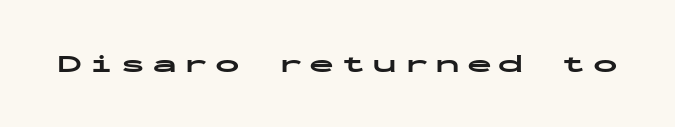
The image shows 25 px bold type, upright; set unusually wide letter spacing (+0.26 em), not underlined.
